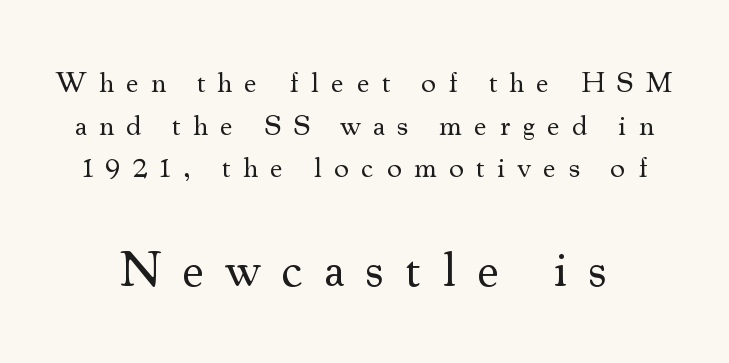
{"serif": "yes", "italic": "no", "bold": "no", "weight": "regular", "width": "normal", "stroke_contrast": "medium", "x_height": "small", "monospaced": "no", "underline": "no", "line_spacing": "normal", "line_spacing_ratio": 1.47, "letter_spacing": "wide", "letter_spacing_em": 0.42, "larger_block": "second", "size_ratio": 1.72, "glyph_px": 50}
